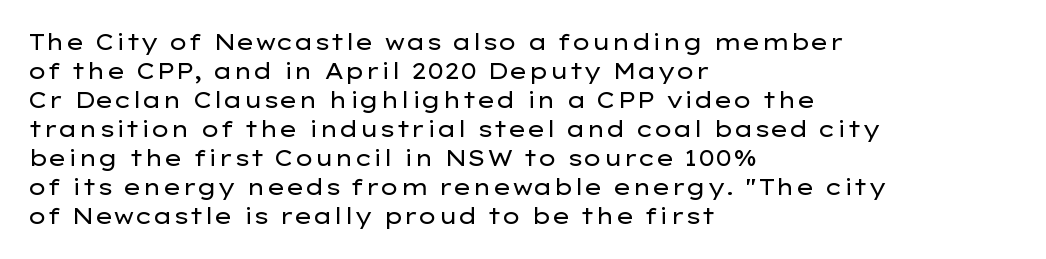
Q: Is the text bold? A: No.
Q: Is the text italic (slanted)? A: No, it is upright.
Q: Is the text underlined? A: No.
Q: How is the paragraph aligned? A: Left-aligned.
Q: Is the spacing between letters normal or unusually wide? A: Normal.
Q: Is the spacing between lines tight, normal or loose? A: Normal.
